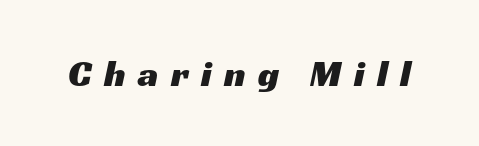
The image shows 37 px wide sans-serif type; set unusually wide letter spacing (+0.33 em), not underlined; medium stroke contrast and a medium x-height.
